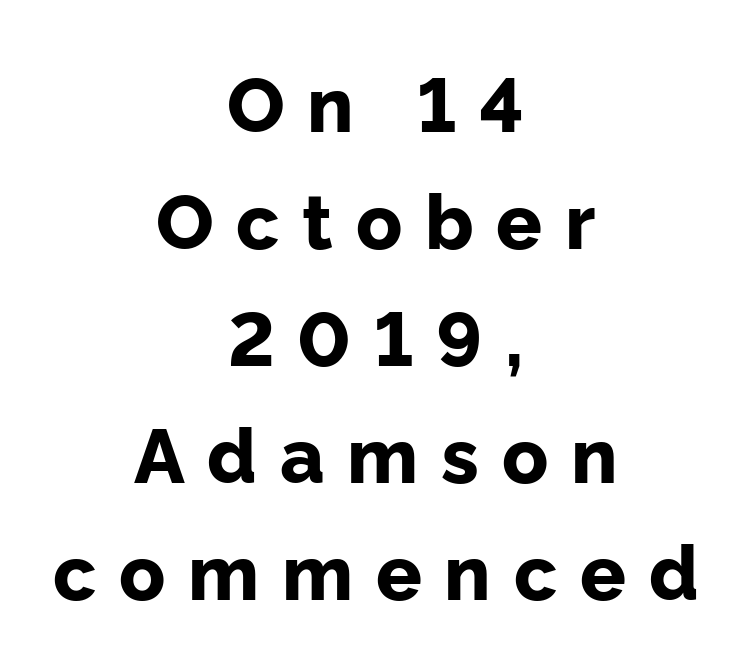
The image shows 76 px bold sans-serif type, upright; set centered, normal line spacing (1.54x), unusually wide letter spacing (+0.3 em), not underlined; low stroke contrast and a medium x-height.
